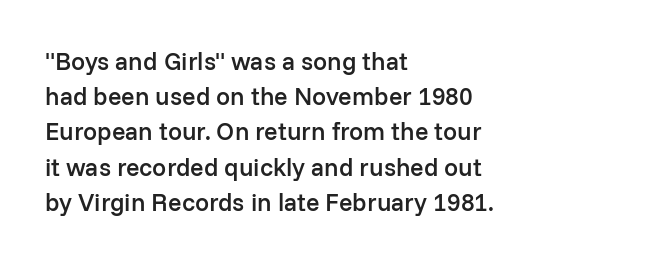
Q: Is the text bold? A: Semi-bold.
Q: Is the text italic (slanted)? A: No, it is upright.
Q: Is the text underlined? A: No.
Q: How is the paragraph aligned? A: Left-aligned.
Q: Is the spacing between letters normal or unusually wide? A: Normal.
Q: Is the spacing between lines tight, normal or loose? A: Normal.
